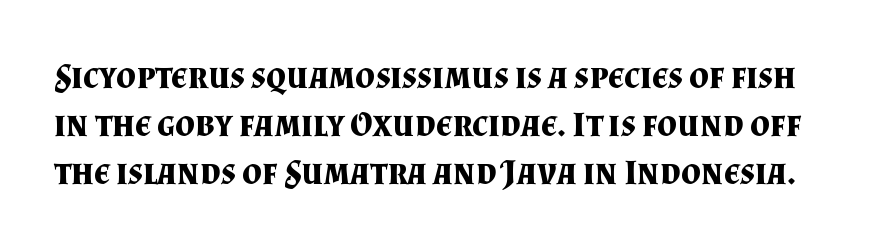
Q: Is the text bold? A: Yes.
Q: Is the text italic (slanted)? A: No, it is upright.
Q: Is the typeface a serif or a sans-serif typeface? A: Serif.
Q: Is the text underlined? A: No.
Q: Is the spacing between letters normal or unusually wide? A: Normal.
Q: Is the spacing between lines tight, normal or loose? A: Normal.
Q: Width (condensed, normal, or wide)? A: Normal.
Q: Stroke contrast? A: Medium.
Q: x-height? A: Small.
Q: Monospaced? A: No.
